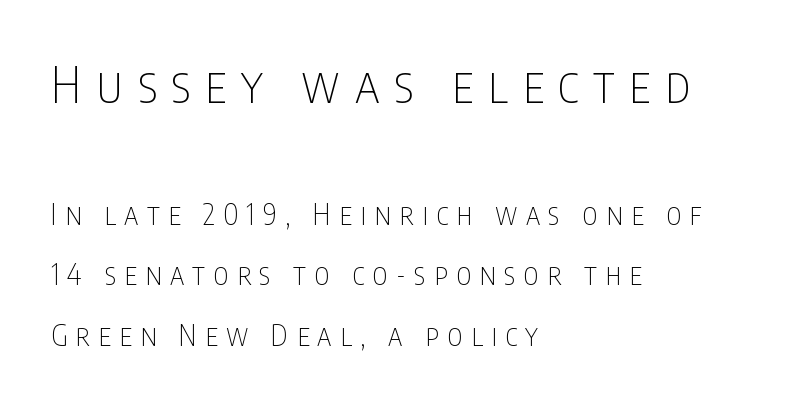
Q: Is the text bold? A: No.
Q: Is the text italic (slanted)? A: No, it is upright.
Q: Is the typeface a serif or a sans-serif typeface? A: Sans-serif.
Q: Is the text underlined? A: No.
Q: How is the paragraph aligned? A: Left-aligned.
Q: Is the spacing between letters normal or unusually wide? A: Unusually wide.
Q: Is the spacing between lines tight, normal or loose? A: Loose.
Q: Which block of text is set in a larger size, the first (top) or the second (bottom)? A: The first (top) one.
Q: Width (condensed, normal, or wide)? A: Condensed.
Q: Stroke contrast? A: Low.
Q: x-height? A: Large.
Q: Monospaced? A: No.
